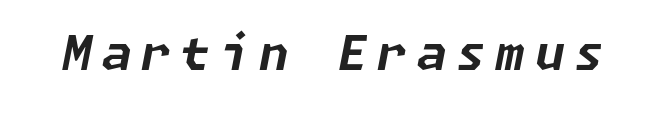
Does the lettering tilt? It does — this is italic. Pretty heavy lettering here — definitely bold. Unmarked baselines from the first word to the last. Is the letter spacing exaggerated? Yes — the characters are pushed far apart.
